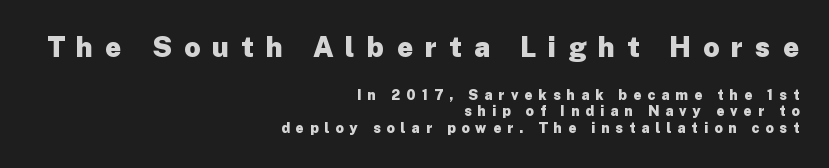
Q: Is the text bold? A: Yes.
Q: Is the text italic (slanted)? A: No, it is upright.
Q: Is the typeface a serif or a sans-serif typeface? A: Sans-serif.
Q: Is the text underlined? A: No.
Q: How is the paragraph aligned? A: Right-aligned.
Q: Is the spacing between letters normal or unusually wide? A: Unusually wide.
Q: Which block of text is set in a larger size, the first (top) or the second (bottom)? A: The first (top) one.
Q: Width (condensed, normal, or wide)? A: Normal.
Q: Stroke contrast? A: Low.
Q: x-height? A: Medium.
Q: Monospaced? A: No.
